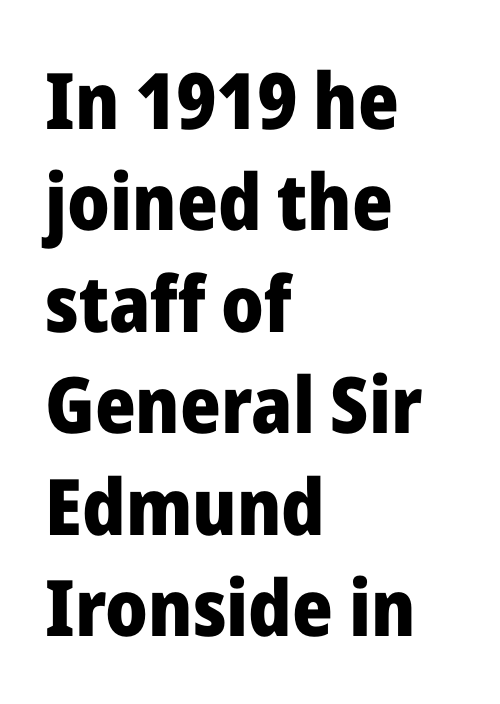
{"serif": "no", "italic": "no", "bold": "yes", "weight": "heavy", "width": "normal", "stroke_contrast": "low", "x_height": "medium", "monospaced": "no", "underline": "no", "align": "left", "line_spacing": "normal", "line_spacing_ratio": 1.3, "letter_spacing": "normal", "letter_spacing_em": 0.0, "glyph_px": 78}
